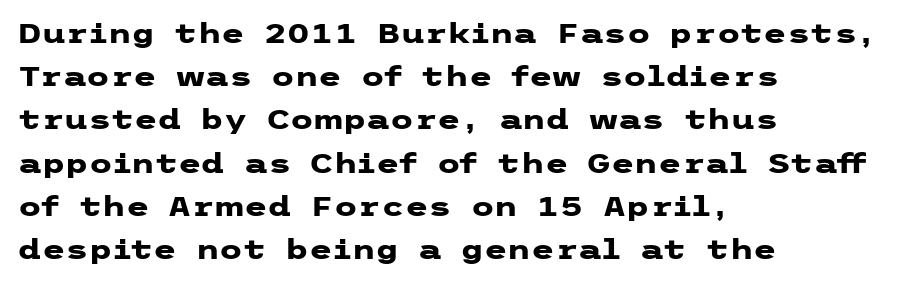
Q: Is the text bold? A: Yes.
Q: Is the text italic (slanted)? A: No, it is upright.
Q: Is the text underlined? A: No.
Q: How is the paragraph aligned? A: Left-aligned.
Q: Is the spacing between letters normal or unusually wide? A: Normal.
Q: Is the spacing between lines tight, normal or loose? A: Normal.
